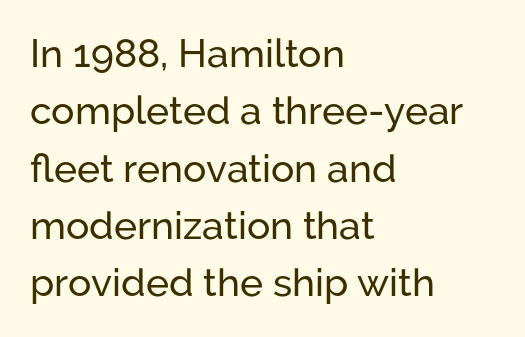
The image shows 39 px sans-serif type, upright; set left-aligned, normal line spacing (1.47x), normal letter spacing, not underlined; low stroke contrast and a medium x-height.
